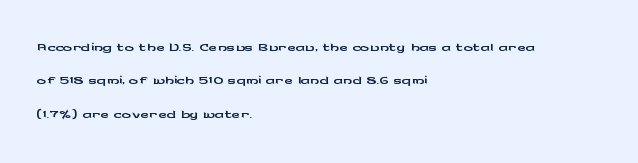
The rendering uses a moderate line-height, typical for paragraphs. These lines were composed using upright roman letters. The gaps between neighbouring characters are ordinary and unremarkable. Has an underline been added? It has not. Line starts are locked; line ends wander.
